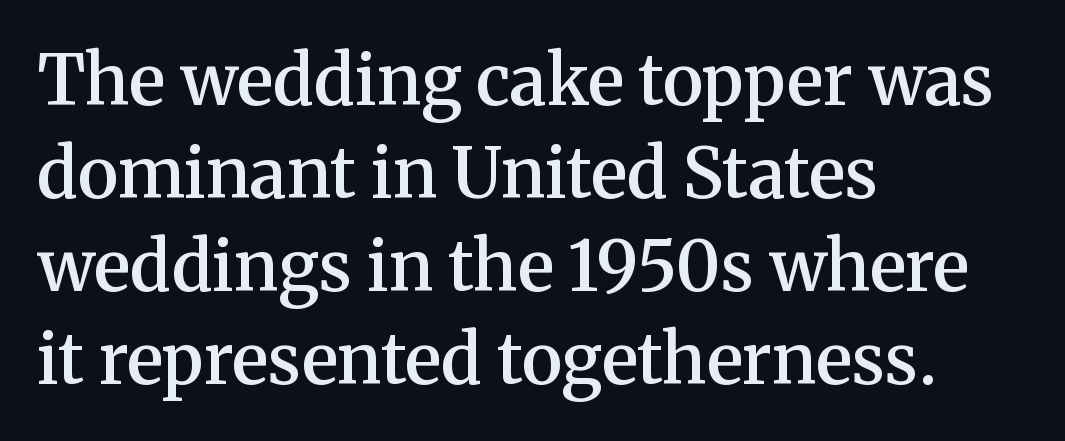
The image shows 69 px semibold serif type, upright; set left-aligned, normal line spacing (1.35x), normal letter spacing, not underlined; medium stroke contrast and a medium x-height.
